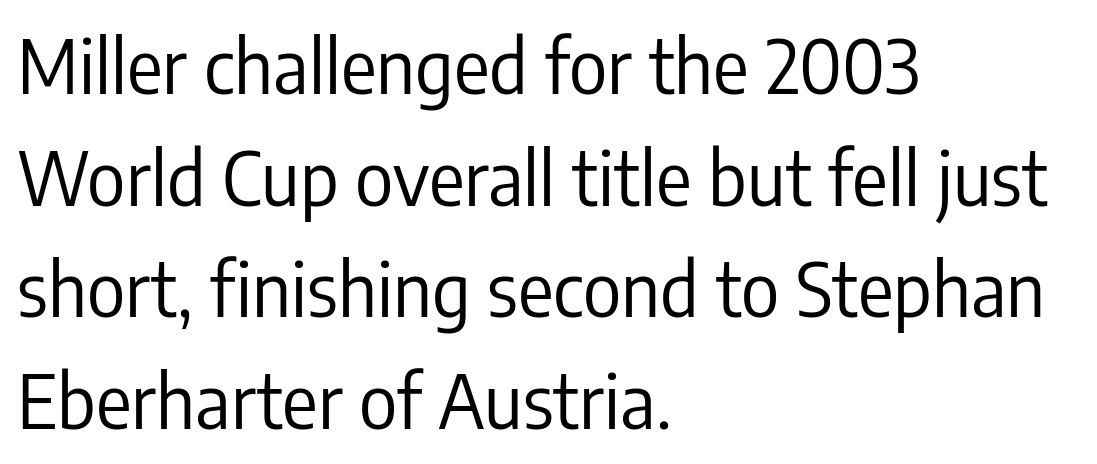
{"serif": "no", "italic": "no", "bold": "no", "weight": "regular", "width": "condensed", "stroke_contrast": "low", "x_height": "medium", "monospaced": "no", "underline": "no", "align": "left", "line_spacing": "normal", "line_spacing_ratio": 1.51, "letter_spacing": "normal", "letter_spacing_em": 0.0, "glyph_px": 74}
